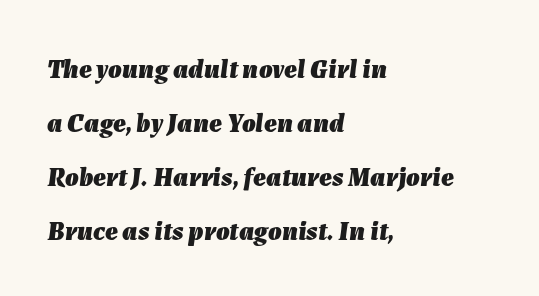
The image shows 27 px bold type, italic (leaning right); set left-aligned, loose line spacing (2.0x), normal letter spacing, not underlined.
